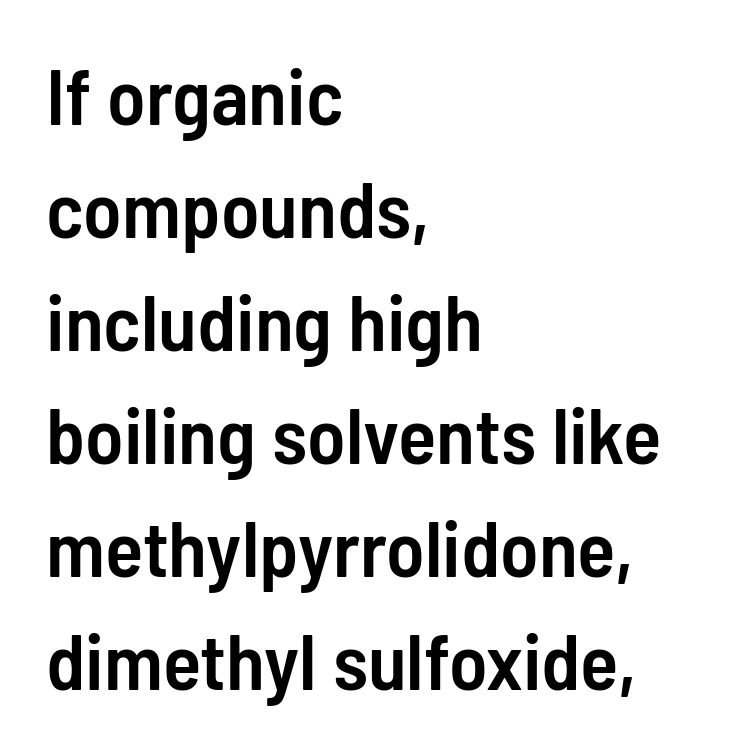
The image shows 79 px semibold, condensed sans-serif type, upright; set left-aligned, normal line spacing (1.43x), normal letter spacing, not underlined; low stroke contrast and a medium x-height.
